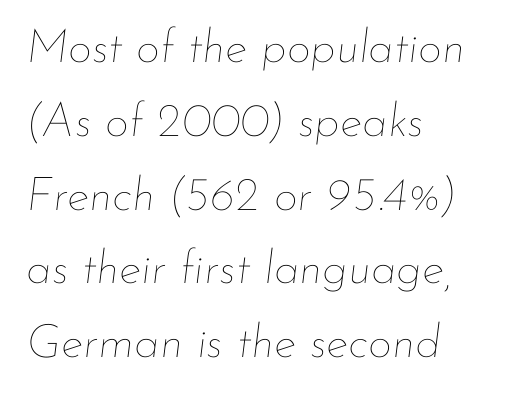
The image shows 47 px thin type, italic (leaning right); set left-aligned, normal line spacing (1.57x), normal letter spacing, not underlined; low stroke contrast and a small x-height.
